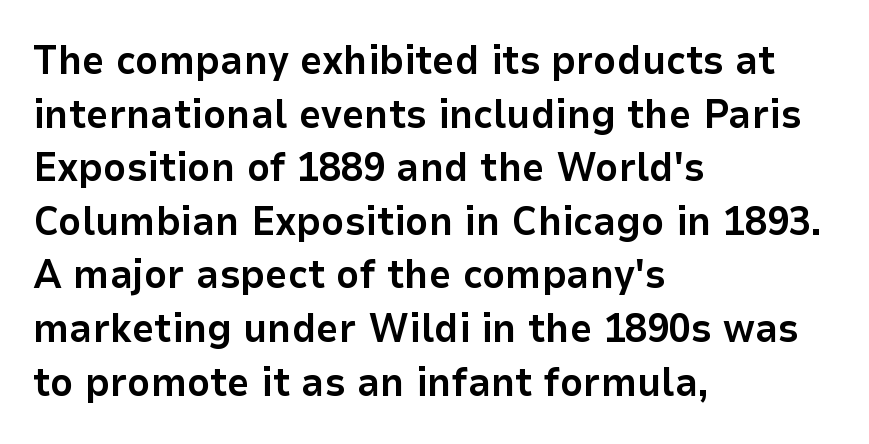
Q: Is the text bold? A: Yes.
Q: Is the text italic (slanted)? A: No, it is upright.
Q: Is the typeface a serif or a sans-serif typeface? A: Sans-serif.
Q: Is the text underlined? A: No.
Q: How is the paragraph aligned? A: Left-aligned.
Q: Is the spacing between letters normal or unusually wide? A: Normal.
Q: Is the spacing between lines tight, normal or loose? A: Normal.
Q: Width (condensed, normal, or wide)? A: Normal.
Q: Stroke contrast? A: Low.
Q: x-height? A: Medium.
Q: Monospaced? A: No.
